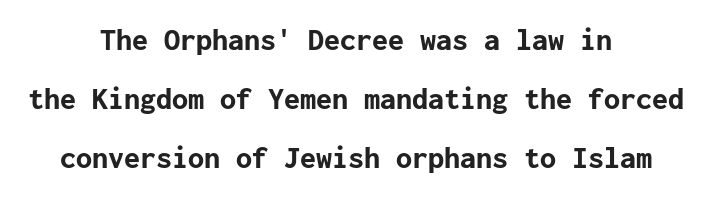
Only glyphs here, with clear space below each row. A roman cut, with each character standing at attention. The lines in this sample share a center point and differ in where they start and stop. The type is set solid horizontally, with unmodified tracking. The characters look thick and weighty, a clear bold.
